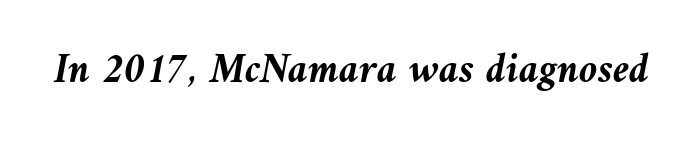
{"italic": "yes", "lean": "left", "slant_degrees": 9, "bold": "yes", "weight": "semibold", "width": "normal", "stroke_contrast": "medium", "x_height": "medium", "monospaced": "no", "underline": "no", "letter_spacing": "normal", "letter_spacing_em": 0.0, "glyph_px": 42}
